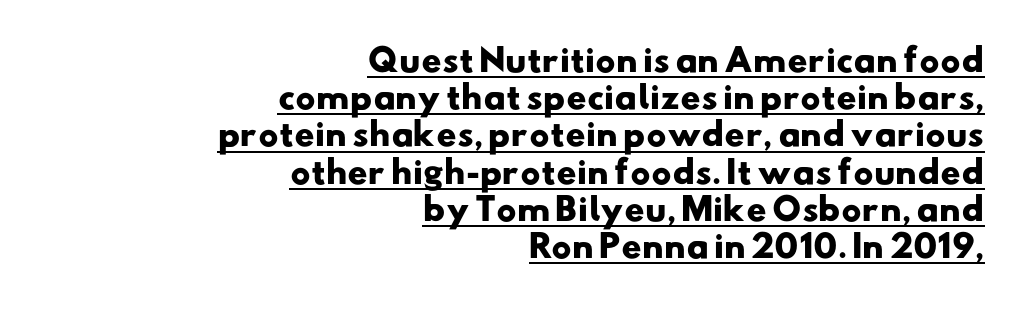
The image shows 31 px heavy, wide sans-serif type; set right-aligned, line spacing 1.2x, normal letter spacing, underlined; low stroke contrast and a small x-height.
